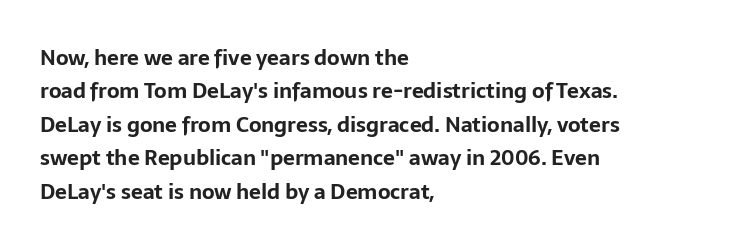
{"italic": "no", "bold": "yes", "underline": "no", "align": "left", "line_spacing": "normal", "line_spacing_ratio": 1.59, "letter_spacing": "normal", "letter_spacing_em": 0.0, "glyph_px": 21}
